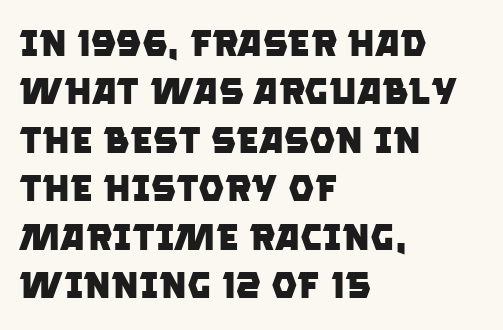
Q: Is the text bold? A: Yes.
Q: Is the typeface a serif or a sans-serif typeface? A: Sans-serif.
Q: Is the text underlined? A: No.
Q: How is the paragraph aligned? A: Left-aligned.
Q: Is the spacing between letters normal or unusually wide? A: Normal.
Q: Is the spacing between lines tight, normal or loose? A: Normal.
Q: Width (condensed, normal, or wide)? A: Normal.
Q: Stroke contrast? A: Low.
Q: x-height? A: Large.
Q: Monospaced? A: No.
